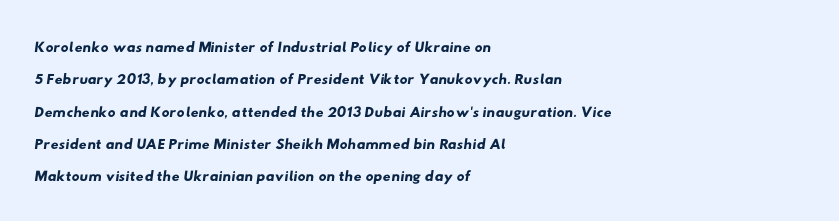
These lines are set flush left with a ragged right edge. Bare-footed words on every line. A typesetter would call this zero additional tracking. Quick note: interline space is typical.
